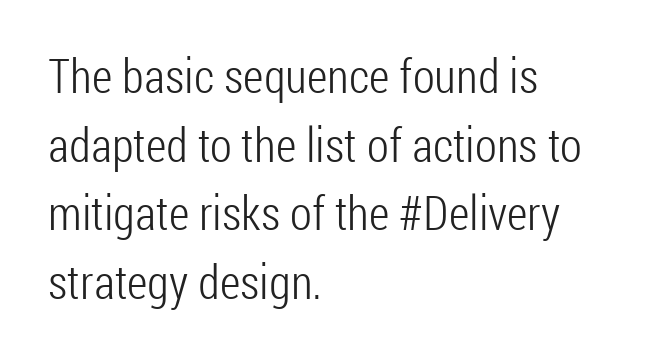
Counters stay open thanks to moderate or lighter strokes. Look at the bottom of the vertical strokes: they stop flat, with no serifs. This sample has the flowing, uneven cadence of proportional lettering. These lines keep a tight, regular rhythm from letter to letter. Characters remain perfectly vertical along every line. Regarding leading, the lines here are spaced in the standard way.
